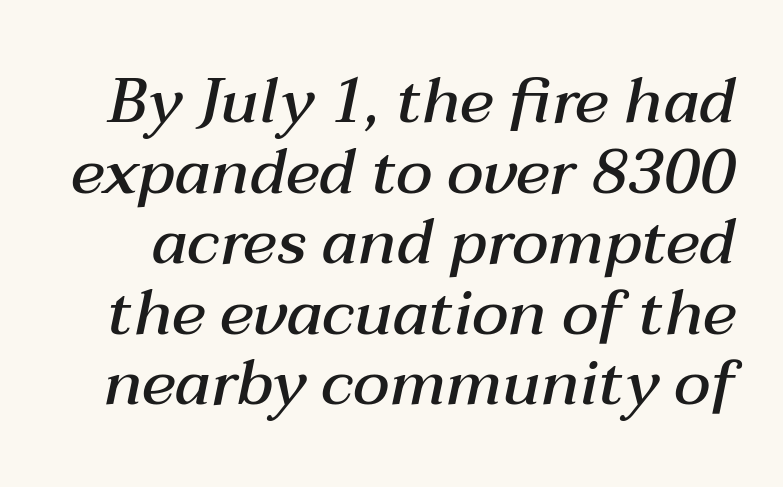
The image shows 63 px semibold type, italic (leaning right); set tight line spacing (1.12x), normal letter spacing, not underlined; medium stroke contrast and a medium x-height.
